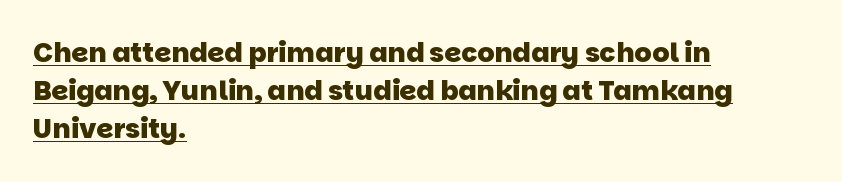
Beneath each row of characters lies a ruled line. Typeset ragged right — the left edge is the straight one. Set as a true bold cut, around the 700 mark. Quick note: interline space is typical. This sample uses plain, unmodified letter spacing.
